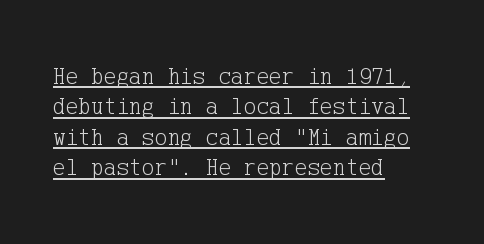
Q: Is the text bold? A: No.
Q: Is the text italic (slanted)? A: No, it is upright.
Q: Is the text underlined? A: Yes.
Q: How is the paragraph aligned? A: Left-aligned.
Q: Is the spacing between letters normal or unusually wide? A: Normal.
Q: Is the spacing between lines tight, normal or loose? A: Normal.
